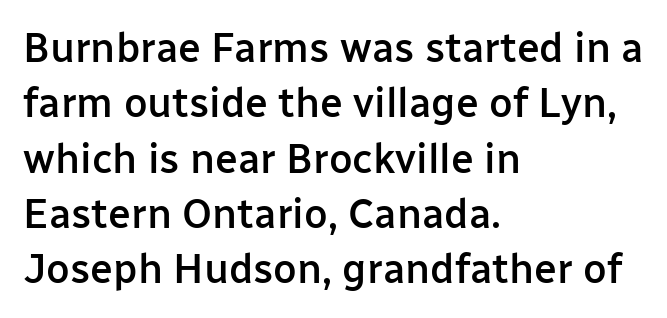
If you drew a ruler down the left edge, every line would touch it. Standard letterfit; no display-style spreading of the glyphs. The lettering holds an erect, upright posture throughout. In terms of letterform style, serifs are entirely absent. A typesetter would call this proportional, since set widths differ per character. Glance below the letters and you will spot only blank space.
